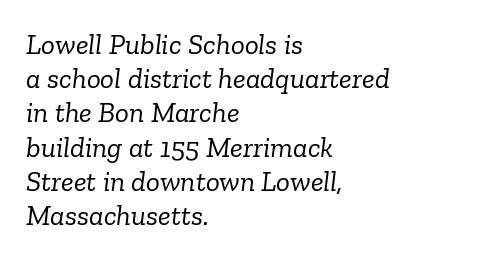
Q: Is the text bold? A: No.
Q: Is the text italic (slanted)? A: Yes, it leans right by about 6 degrees.
Q: Is the typeface a serif or a sans-serif typeface? A: Serif.
Q: Is the text underlined? A: No.
Q: How is the paragraph aligned? A: Left-aligned.
Q: Is the spacing between letters normal or unusually wide? A: Normal.
Q: Width (condensed, normal, or wide)? A: Normal.
Q: Stroke contrast? A: Low.
Q: x-height? A: Medium.
Q: Monospaced? A: No.
